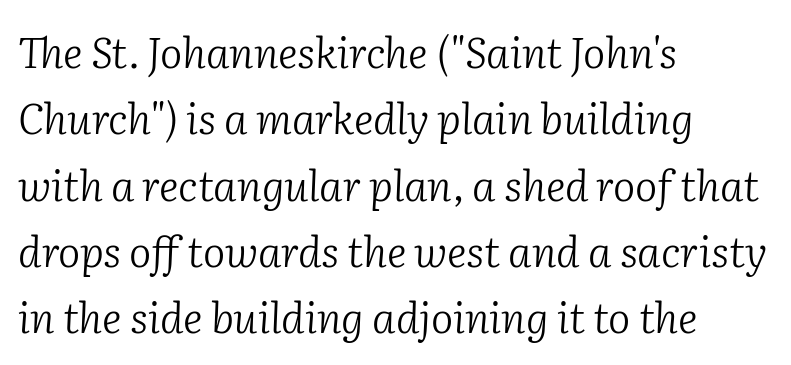
{"serif": "yes", "italic": "yes", "lean": "right", "slant_degrees": 2, "bold": "no", "weight": "light", "width": "normal", "stroke_contrast": "low", "x_height": "medium", "monospaced": "no", "underline": "no", "align": "left", "line_spacing": "normal", "line_spacing_ratio": 1.58, "letter_spacing": "normal", "letter_spacing_em": 0.0, "glyph_px": 42}
